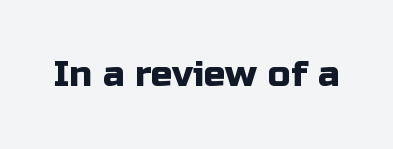
The image shows 36 px sans-serif type, upright; set normal letter spacing, not underlined; low stroke contrast and a medium x-height.
